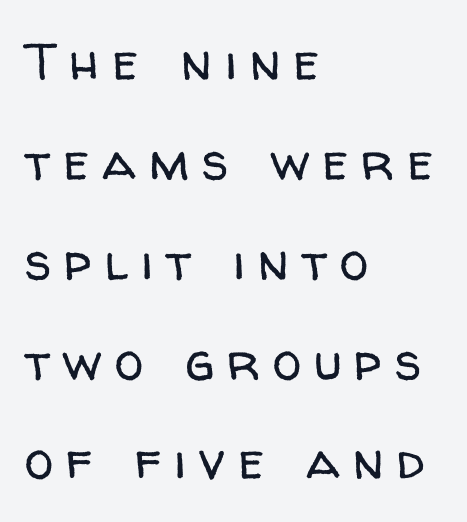
{"serif": "no", "italic": "no", "bold": "no", "weight": "regular", "width": "normal", "stroke_contrast": "low", "x_height": "medium", "monospaced": "no", "underline": "no", "align": "left", "line_spacing": "loose", "line_spacing_ratio": 1.92, "letter_spacing": "wide", "letter_spacing_em": 0.25, "glyph_px": 52}
